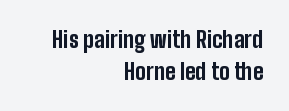
Q: Is the text bold? A: Yes.
Q: Is the text italic (slanted)? A: No, it is upright.
Q: Is the text underlined? A: No.
Q: How is the paragraph aligned? A: Right-aligned.
Q: Is the spacing between letters normal or unusually wide? A: Normal.
Q: Is the spacing between lines tight, normal or loose? A: Normal.
